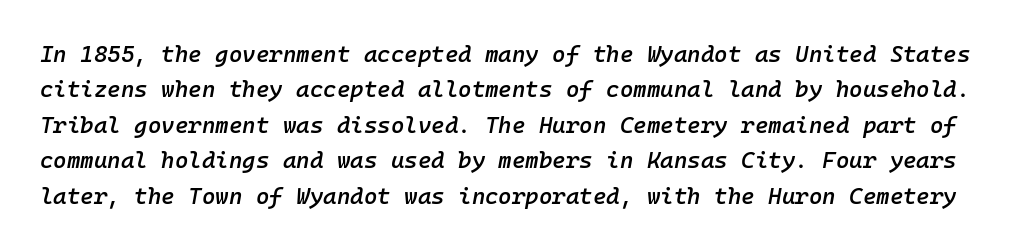
The image shows 23 px text type, italic (leaning right); set normal line spacing (1.54x), normal letter spacing, not underlined.
